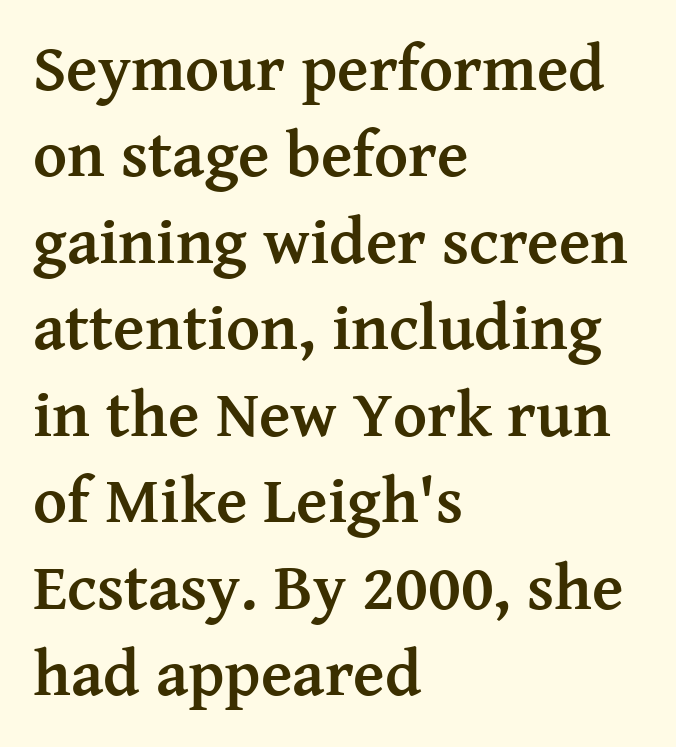
Q: Is the text bold? A: Yes.
Q: Is the text italic (slanted)? A: No, it is upright.
Q: Is the typeface a serif or a sans-serif typeface? A: Serif.
Q: Is the text underlined? A: No.
Q: How is the paragraph aligned? A: Left-aligned.
Q: Is the spacing between letters normal or unusually wide? A: Normal.
Q: Is the spacing between lines tight, normal or loose? A: Normal.
Q: Width (condensed, normal, or wide)? A: Normal.
Q: Stroke contrast? A: Medium.
Q: x-height? A: Medium.
Q: Monospaced? A: No.
